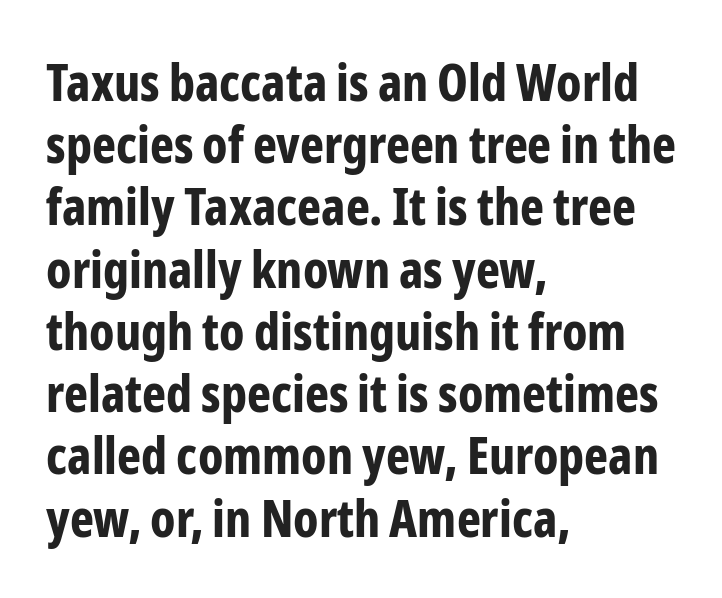
These words are printed bold, with thick strokes throughout. The passage shown has conventional tracking throughout. This rendering uses left alignment, leaving the right contour irregular. Quick note: underline off. Does the lettering tilt? It doesn't — this is upright.
